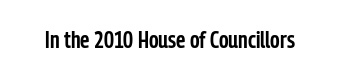
{"italic": "no", "bold": "semi", "underline": "no", "letter_spacing": "normal", "letter_spacing_em": 0.0, "glyph_px": 24}
